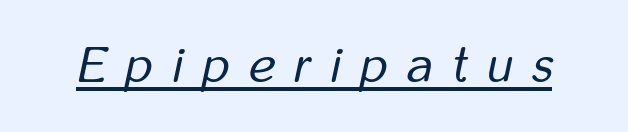
The strokes carry an ordinary text weight at most. A typesetter would call this heavily tracked-out type. Do the characters align in a grid? No, the font is proportional. Descenders here cross a horizontal rule under the line. Compared with ordinary roman type, these characters are visibly tilted.
